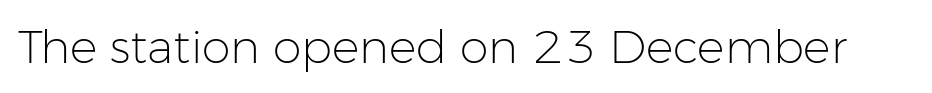
The image shows 46 px light sans-serif type, upright; set normal letter spacing, not underlined; low stroke contrast and a medium x-height.
